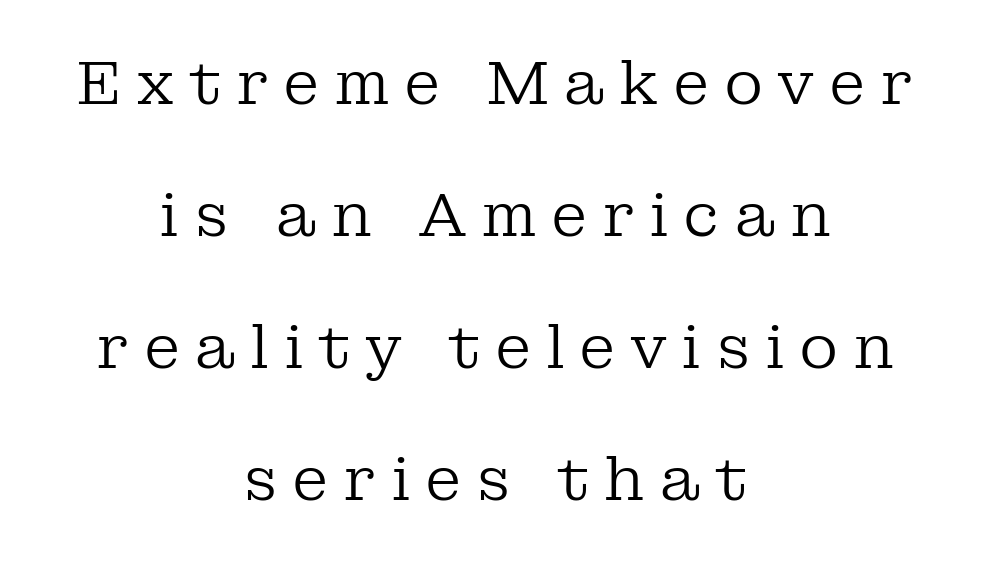
The image shows 60 px regular-weight serif type, upright; set centered, loose line spacing (2.2x), unusually wide letter spacing (+0.24 em), not underlined; low stroke contrast and a medium x-height.
